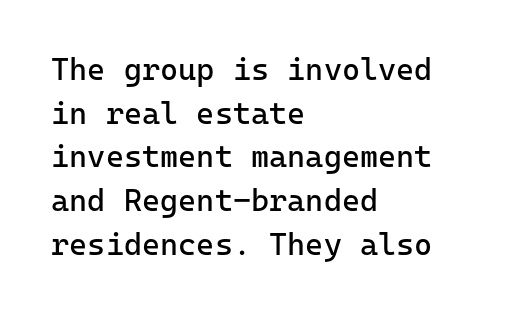
The image shows 31 px regular-weight sans-serif type, upright, monospaced; set left-aligned, normal line spacing (1.41x), normal letter spacing, not underlined; low stroke contrast and a medium x-height.
